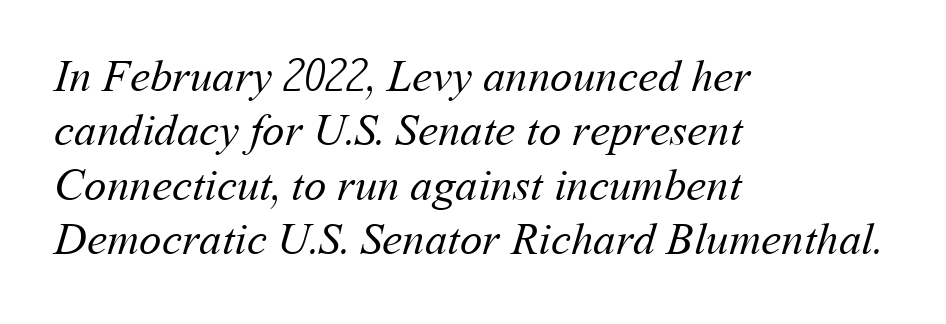
The lines are quadded left. The baseline area is clear. A quiet, ordinary-to-light weight characterises the typeface. Think of a printed novel: that variable character pitch is what you see here. This sample uses plain, unmodified letter spacing.
